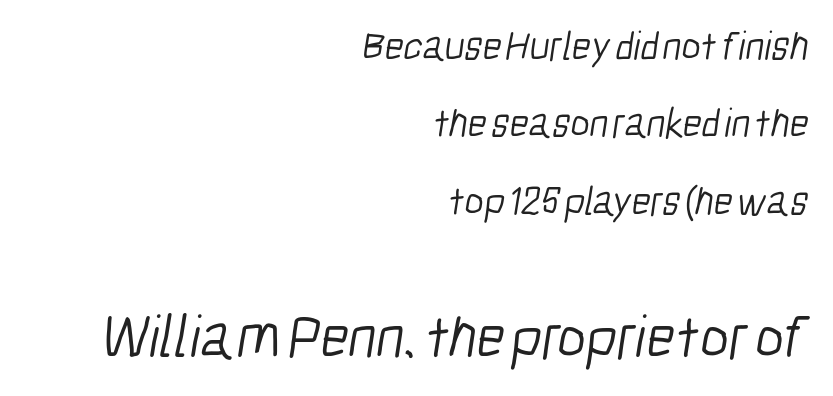
The image shows 61 px light, condensed sans-serif type; set right-aligned, line spacing 1.89x, normal letter spacing, not underlined; the second (bottom) block is 1.49x larger; low stroke contrast and a medium x-height.
